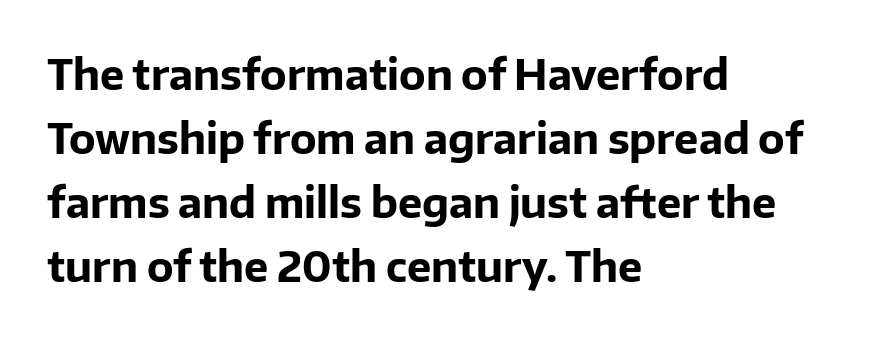
The image shows 41 px bold sans-serif type, upright; set left-aligned, normal line spacing (1.56x), normal letter spacing, not underlined; low stroke contrast and a medium x-height.
